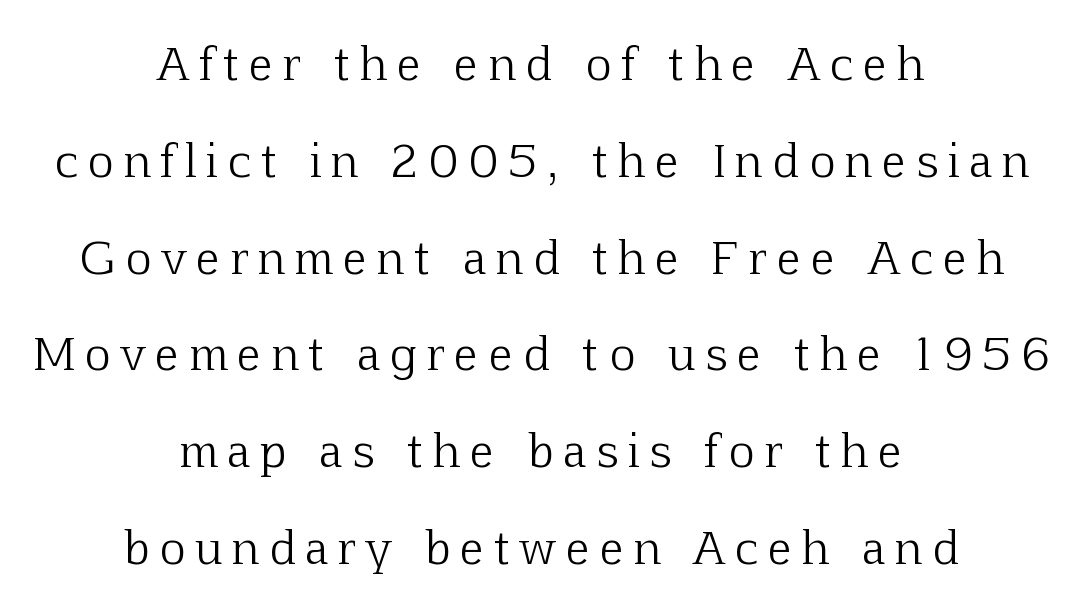
{"serif": "yes", "italic": "no", "bold": "no", "weight": "light", "width": "normal", "stroke_contrast": "low", "x_height": "medium", "monospaced": "no", "underline": "no", "align": "center", "line_spacing": "loose", "line_spacing_ratio": 2.2, "letter_spacing": "wide", "letter_spacing_em": 0.24, "glyph_px": 44}
